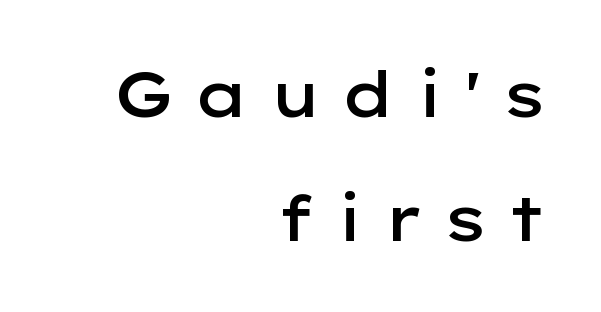
Q: Is the text bold? A: Semi-bold.
Q: Is the text italic (slanted)? A: No, it is upright.
Q: Is the typeface a serif or a sans-serif typeface? A: Sans-serif.
Q: Is the text underlined? A: No.
Q: How is the paragraph aligned? A: Right-aligned.
Q: Is the spacing between letters normal or unusually wide? A: Unusually wide.
Q: Is the spacing between lines tight, normal or loose? A: Loose.
Q: Width (condensed, normal, or wide)? A: Wide.
Q: Stroke contrast? A: Low.
Q: x-height? A: Medium.
Q: Monospaced? A: No.
